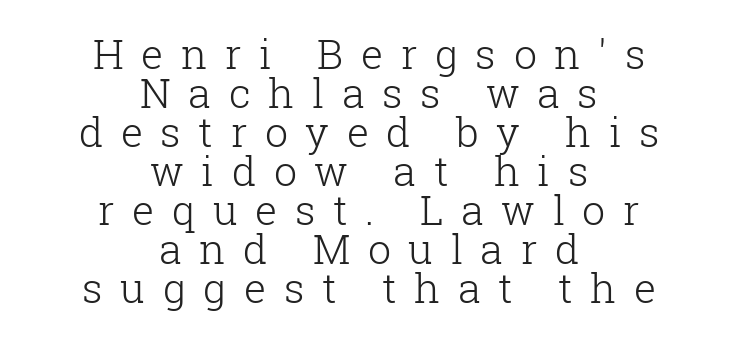
The image shows 41 px light serif type, upright; set centered, tight line spacing (0.95x), unusually wide letter spacing (+0.43 em), not underlined; low stroke contrast and a medium x-height.
